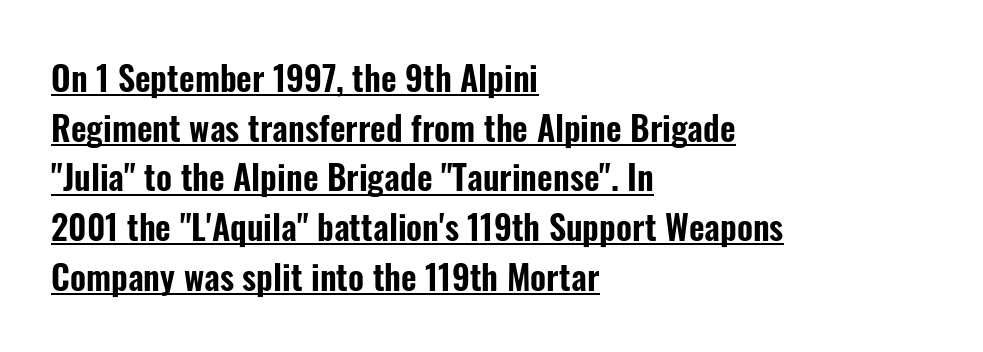
{"serif": "no", "italic": "no", "width": "condensed", "stroke_contrast": "low", "x_height": "medium", "monospaced": "no", "underline": "yes", "align": "left", "line_spacing": "normal", "line_spacing_ratio": 1.46, "letter_spacing": "normal", "letter_spacing_em": 0.0, "glyph_px": 34}
